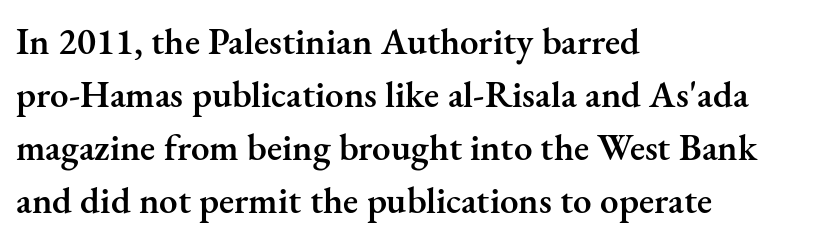
The letterforms sit shoulder to shoulder at normal distance. Beneath every word, the page is bare. This sample has the flowing, uneven cadence of proportional lettering. The letters carry serifs — small finishing strokes at the ends of their stems. Baseline-to-baseline distance is the conventional proportion of letter height.
